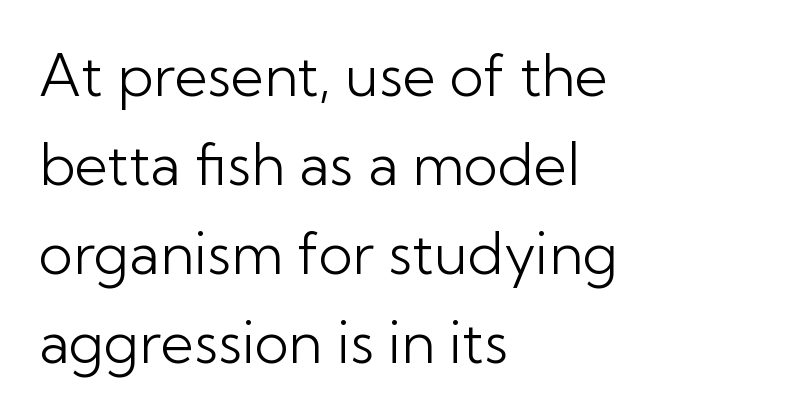
The passage shown is typed in a proportional face where columns would drift. Grotesque or geometric, the face here clearly has no serifs. In CSS terms this would be text-align: left. Words appear dense and cohesive because spacing is normal.
